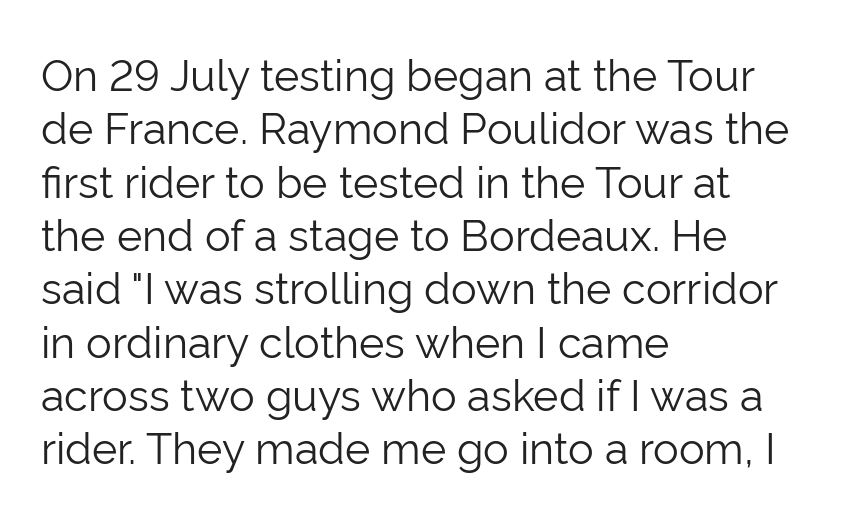
{"serif": "no", "italic": "no", "bold": "no", "weight": "light", "width": "normal", "stroke_contrast": "low", "x_height": "medium", "monospaced": "no", "underline": "no", "align": "left", "line_spacing_ratio": 1.24, "letter_spacing": "normal", "letter_spacing_em": 0.0, "glyph_px": 43}
